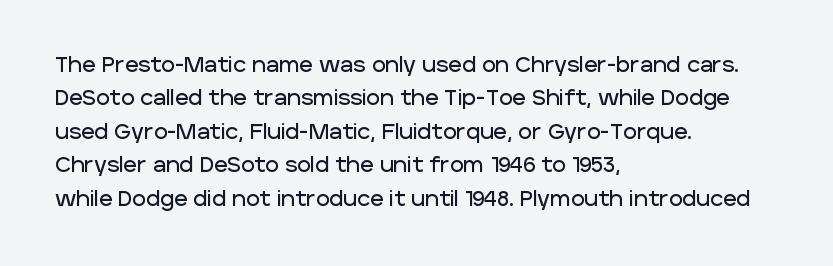
The image shows 21 px text type, upright; set left-aligned, normal line spacing (1.59x), normal letter spacing, not underlined.
